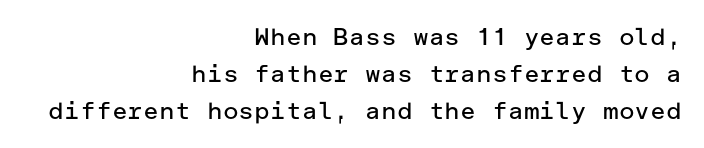
The image shows 24 px text type, upright; set right-aligned, normal line spacing (1.55x), normal letter spacing, not underlined.
